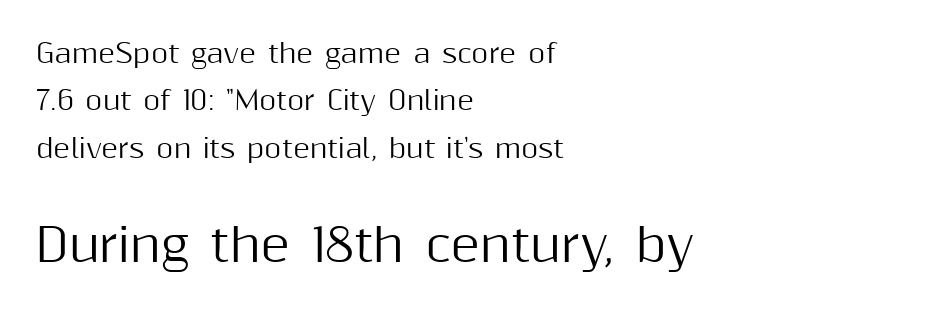
{"serif": "no", "italic": "no", "width": "normal", "stroke_contrast": "medium", "x_height": "medium", "monospaced": "no", "underline": "no", "align": "left", "line_spacing_ratio": 1.82, "letter_spacing": "normal", "letter_spacing_em": 0.0, "larger_block": "second", "size_ratio": 1.77, "glyph_px": 46}
